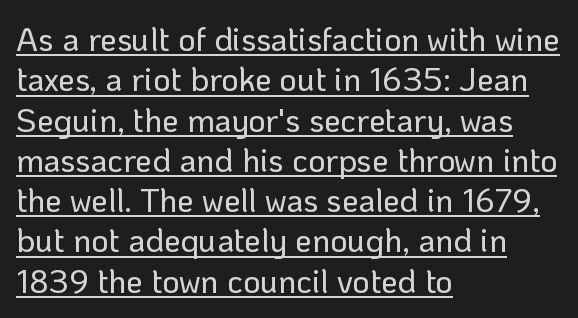
Nothing unusual about the tracking: characters are spaced as the font intends. You can tell from the bare stems that sans-serif type was used. The specimen reads as upright at a glance. The rendering uses natural spacing where letterforms have individual widths. The passage is arranged the way most books set body copy — flush left. Glance below the letters and you will spot a drawn line.
